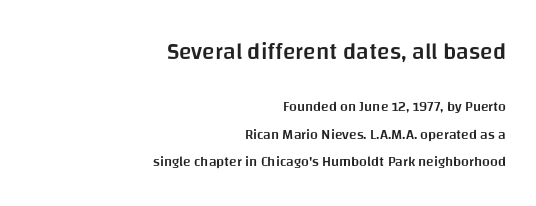
Q: Is the text bold? A: Semi-bold.
Q: Is the text italic (slanted)? A: No, it is upright.
Q: Is the text underlined? A: No.
Q: How is the paragraph aligned? A: Right-aligned.
Q: Is the spacing between letters normal or unusually wide? A: Normal.
Q: Is the spacing between lines tight, normal or loose? A: Loose.
Q: Which block of text is set in a larger size, the first (top) or the second (bottom)? A: The first (top) one.
